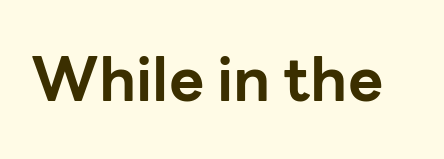
This sample uses plain, unmodified letter spacing. Bold? Absolutely — the strokes are thick and heavy. Note: no serifs on the glyphs. The type sits square on the baseline with zero lean. Plain, unruled lines of type.
